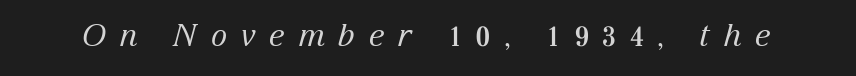
The image shows 31 px regular-weight serif type, italic (leaning right); set unusually wide letter spacing (+0.43 em), not underlined; low stroke contrast and a medium x-height.
